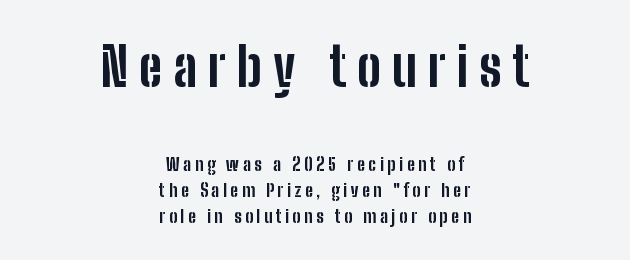
The image shows 54 px bold, condensed sans-serif type, upright; set centered, normal line spacing (1.43x), unusually wide letter spacing (+0.2 em), not underlined; the first (top) block is 3.0x larger; low stroke contrast and a medium x-height.
